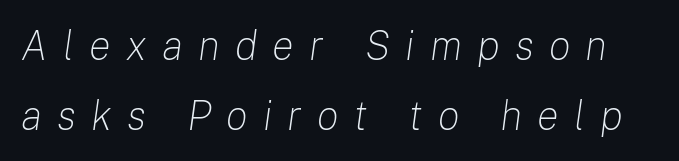
{"italic": "yes", "lean": "right", "slant_degrees": 8, "bold": "no", "weight": "light", "width": "normal", "stroke_contrast": "low", "x_height": "medium", "monospaced": "no", "underline": "no", "line_spacing": "normal", "line_spacing_ratio": 1.7, "letter_spacing": "wide", "letter_spacing_em": 0.37, "glyph_px": 41}
